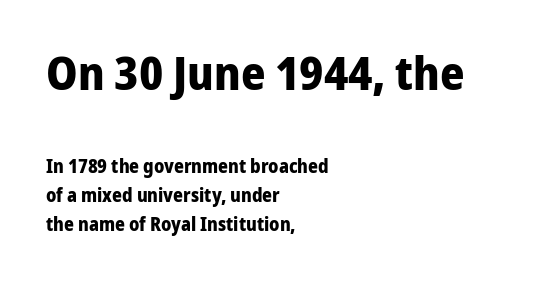
The image shows 47 px bold sans-serif type, upright; set left-aligned, normal line spacing (1.52x), normal letter spacing, not underlined; the first (top) block is 2.47x larger; low stroke contrast and a medium x-height.
